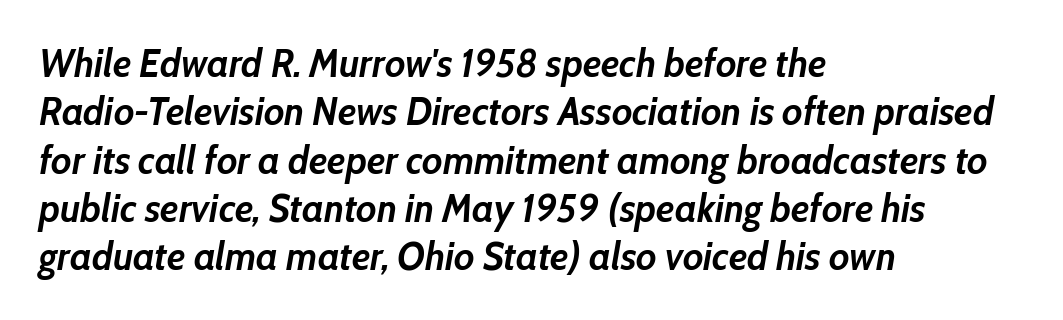
The image shows 39 px semibold type, italic (leaning right); set left-aligned, line spacing 1.24x, normal letter spacing, not underlined; low stroke contrast and a medium x-height.
